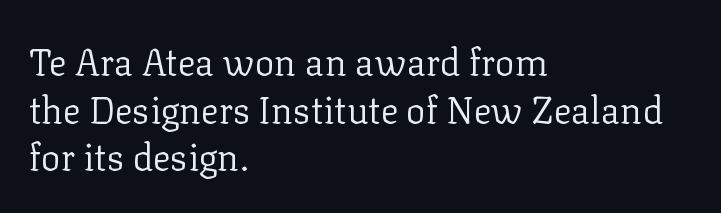
Underlining? Definitely not there. If you measured baseline to baseline, you'd find a middling distance. Looks like regular typesetting: each glyph gets only the width it needs. Regarding serifs, this sample has them. These lines were composed using upright roman letters. Line starts are locked; line ends wander.
